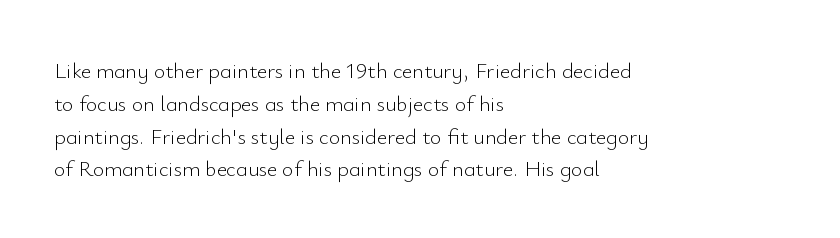
Descender tails drop into unmarked territory. Vertically, the passage feels balanced, rows spaced as you'd expect. The typesetter chose a ragged-right arrangement here. The typography opts for an upright posture over an oblique one. The rendering keeps characters at their native spacing. Stroke mass is kept to a normal reading level or below.
